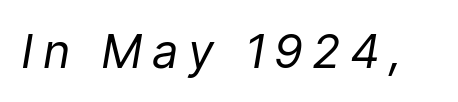
{"italic": "yes", "lean": "right", "slant_degrees": 9, "bold": "no", "weight": "regular", "width": "condensed", "stroke_contrast": "low", "x_height": "medium", "monospaced": "no", "underline": "no", "letter_spacing": "wide", "letter_spacing_em": 0.24, "glyph_px": 47}
